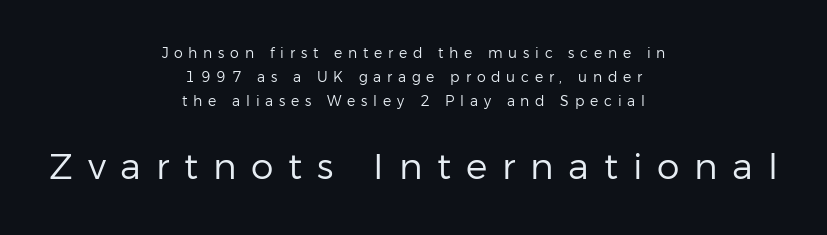
{"serif": "no", "italic": "no", "bold": "no", "weight": "regular", "width": "normal", "stroke_contrast": "low", "x_height": "medium", "monospaced": "no", "underline": "no", "align": "center", "line_spacing_ratio": 1.72, "letter_spacing": "wide", "letter_spacing_em": 0.41, "larger_block": "second", "size_ratio": 2.57, "glyph_px": 36}
